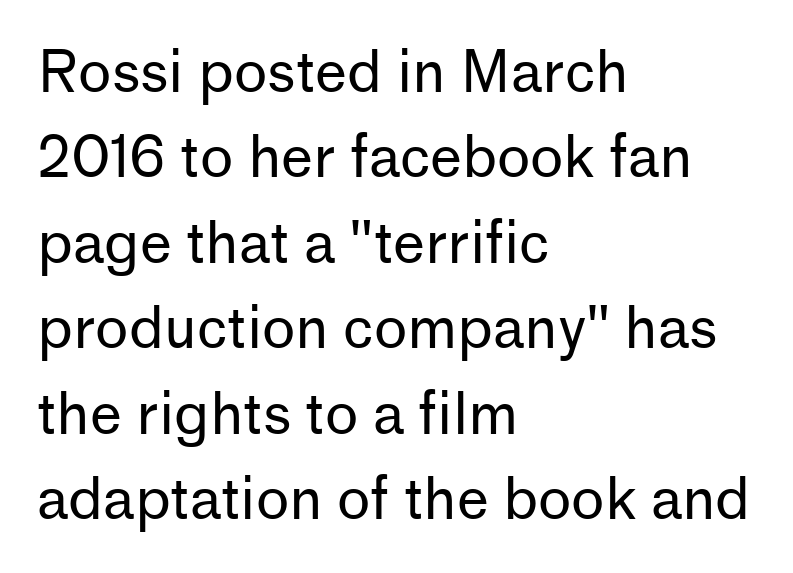
Q: Is the text bold? A: No.
Q: Is the text italic (slanted)? A: No, it is upright.
Q: Is the typeface a serif or a sans-serif typeface? A: Sans-serif.
Q: Is the text underlined? A: No.
Q: How is the paragraph aligned? A: Left-aligned.
Q: Is the spacing between letters normal or unusually wide? A: Normal.
Q: Is the spacing between lines tight, normal or loose? A: Normal.
Q: Width (condensed, normal, or wide)? A: Normal.
Q: Stroke contrast? A: Low.
Q: x-height? A: Medium.
Q: Monospaced? A: No.
